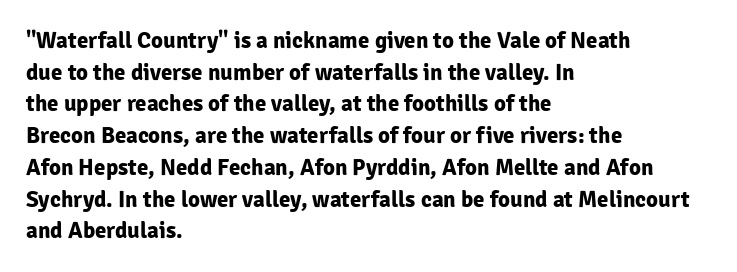
The image shows 23 px bold type, upright; set left-aligned, normal line spacing (1.38x), normal letter spacing, not underlined.
